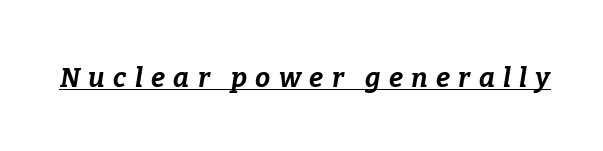
The sample has been set heavy, in full bold. The lettering tilts uniformly, giving the passage an italic look. You could only call the tracking loose — the letters float apart. Quick note: underline on.
